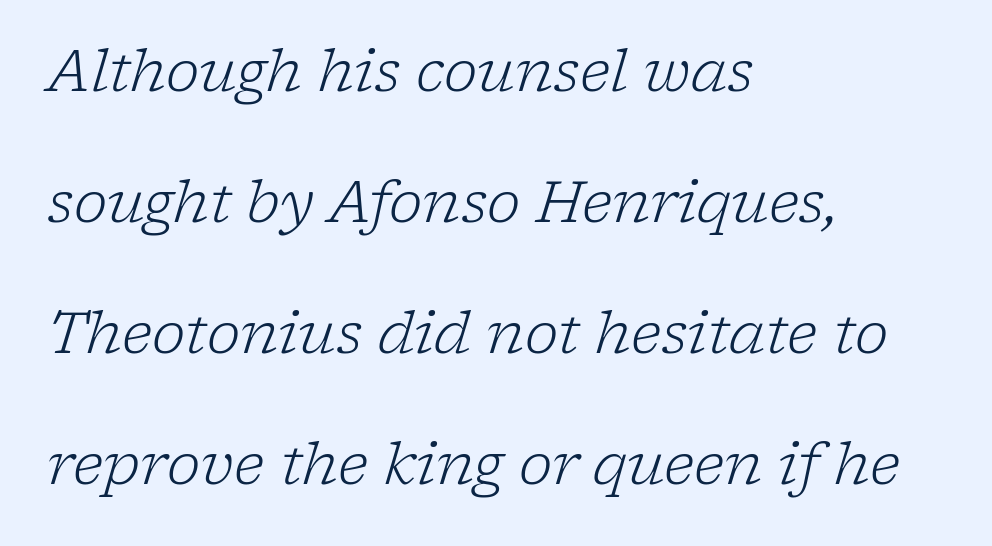
The image shows 57 px light serif type, italic (leaning right); set left-aligned, loose line spacing (2.3x), normal letter spacing, not underlined; low stroke contrast and a medium x-height.
